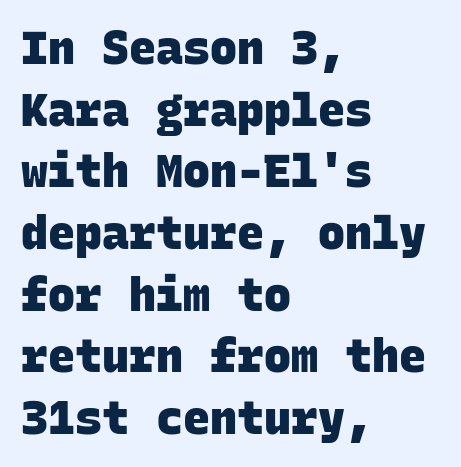
{"serif": "no", "bold": "yes", "weight": "heavy", "width": "normal", "stroke_contrast": "low", "x_height": "large", "monospaced": "yes", "underline": "no", "align": "left", "line_spacing": "normal", "line_spacing_ratio": 1.37, "letter_spacing": "normal", "letter_spacing_em": 0.0, "glyph_px": 45}
